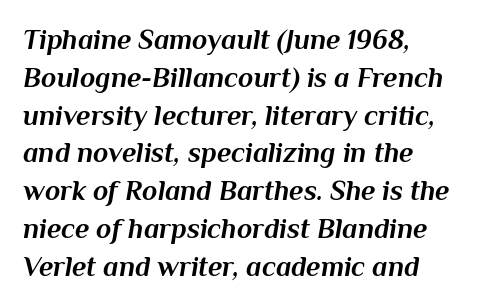
A classic flush-left, rag-right setting is used for this passage. Each row of text sits above clean, open space. Letter spacing: default. Stroke thickness is high; the sample reads as a true bold.
